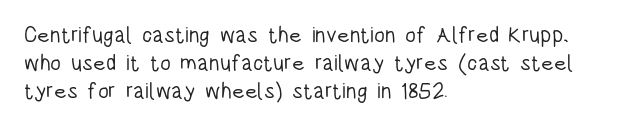
The image shows 22 px text type, upright; set left-aligned, normal line spacing (1.27x), normal letter spacing, not underlined.
